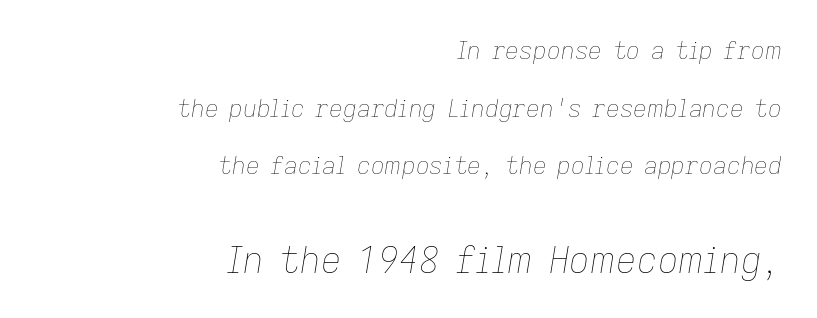
{"italic": "yes", "lean": "right", "slant_degrees": 9, "bold": "no", "weight": "thin", "width": "normal", "stroke_contrast": "low", "x_height": "medium", "monospaced": "no", "underline": "no", "align": "right", "line_spacing": "loose", "line_spacing_ratio": 2.4, "letter_spacing": "normal", "letter_spacing_em": 0.0, "larger_block": "second", "size_ratio": 1.5, "glyph_px": 36}
